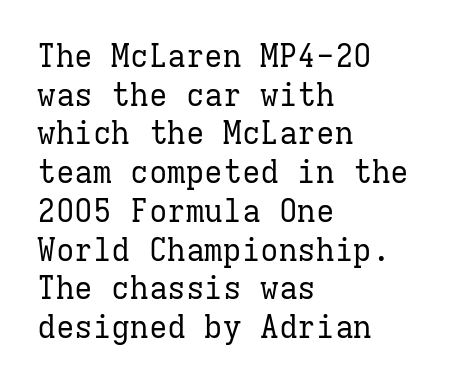
This rendering employs a face with finishing strokes, i.e., a serif. The passage shown is typed in a monospace face where columns stay perfectly aligned. The leading is moderate, giving the passage an even texture. The letterforms sit shoulder to shoulder at normal distance. The text block is weighted toward the left margin, trailing off unevenly rightward.
